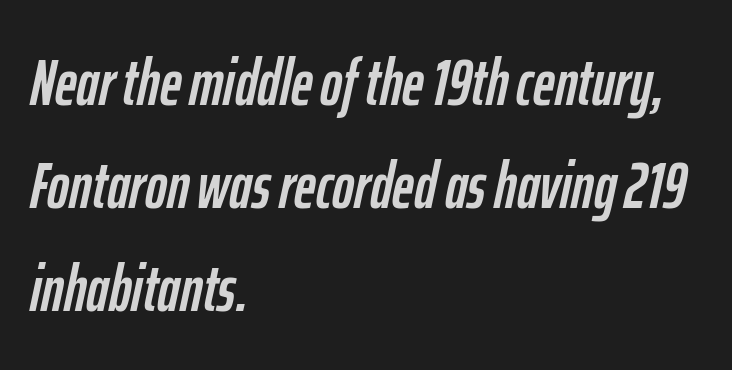
Q: Is the text italic (slanted)? A: Yes, it leans right by about 12 degrees.
Q: Is the text underlined? A: No.
Q: How is the paragraph aligned? A: Left-aligned.
Q: Is the spacing between letters normal or unusually wide? A: Normal.
Q: Is the spacing between lines tight, normal or loose? A: Normal.
Q: Width (condensed, normal, or wide)? A: Condensed.
Q: Stroke contrast? A: Low.
Q: x-height? A: Medium.
Q: Monospaced? A: No.
